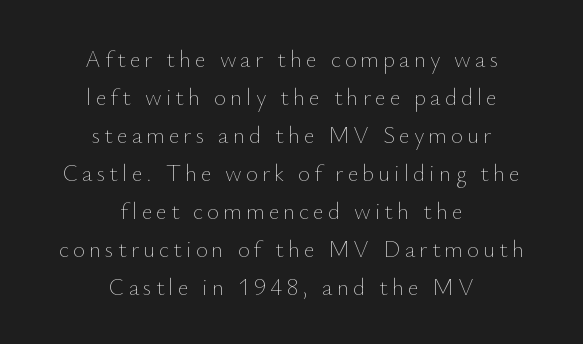
On a weight scale, this lands at 450 or below. How would I describe the line gaps? Plain and ordinary. Any mark beneath the type? The region is blank. One-word summary of the alignment: center.
